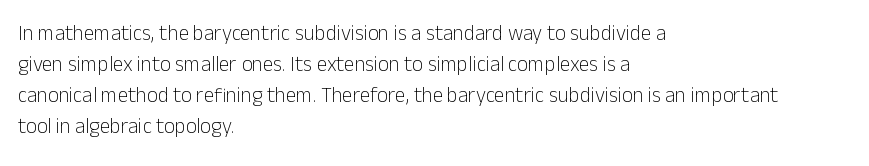
The image shows 21 px text type, upright; set left-aligned, normal line spacing (1.47x), normal letter spacing, not underlined.
